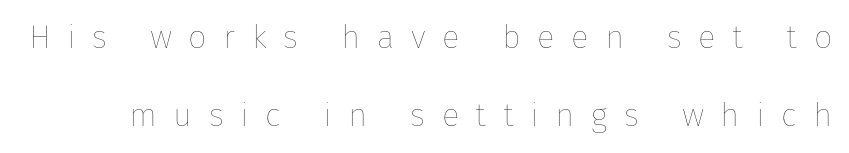
Q: Is the text bold? A: No.
Q: Is the text italic (slanted)? A: No, it is upright.
Q: Is the text underlined? A: No.
Q: Is the spacing between letters normal or unusually wide? A: Unusually wide.
Q: Is the spacing between lines tight, normal or loose? A: Loose.
Q: Width (condensed, normal, or wide)? A: Normal.
Q: Stroke contrast? A: Low.
Q: x-height? A: Medium.
Q: Monospaced? A: No.
